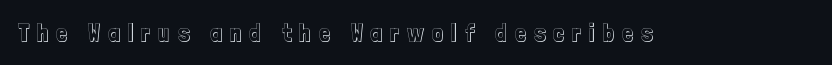
Q: Is the text italic (slanted)? A: No, it is upright.
Q: Is the text underlined? A: No.
Q: Is the spacing between letters normal or unusually wide? A: Unusually wide.
